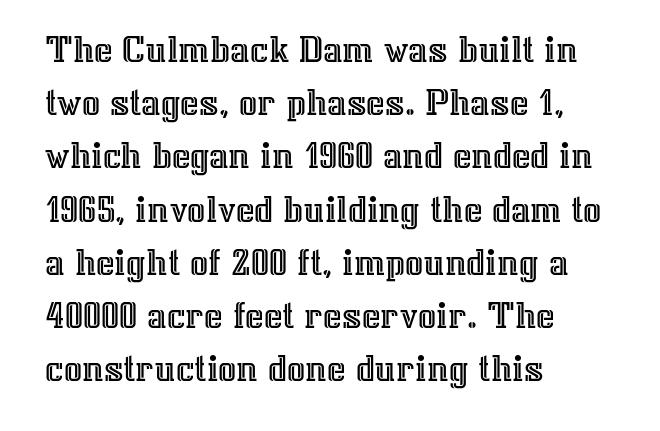
The image shows 40 px text type, upright; set left-aligned, normal line spacing (1.33x), normal letter spacing, not underlined; a medium x-height.
